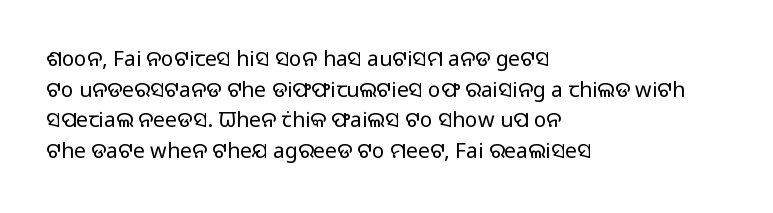
The strip under each line holds only bare page. The lines in this sample share a left origin and differ only in where they stop. The block of text has a typical density, with ordinary space between rows. A typesetter would call this zero additional tracking. Each stroke keeps to a modest, everyday thickness or less. Style check: upright.
